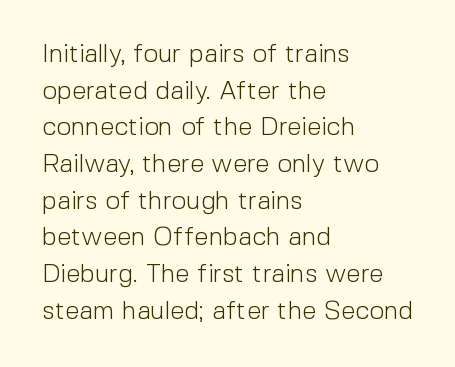
The image shows 26 px text type, upright; set left-aligned, normal line spacing (1.41x), normal letter spacing, not underlined.
